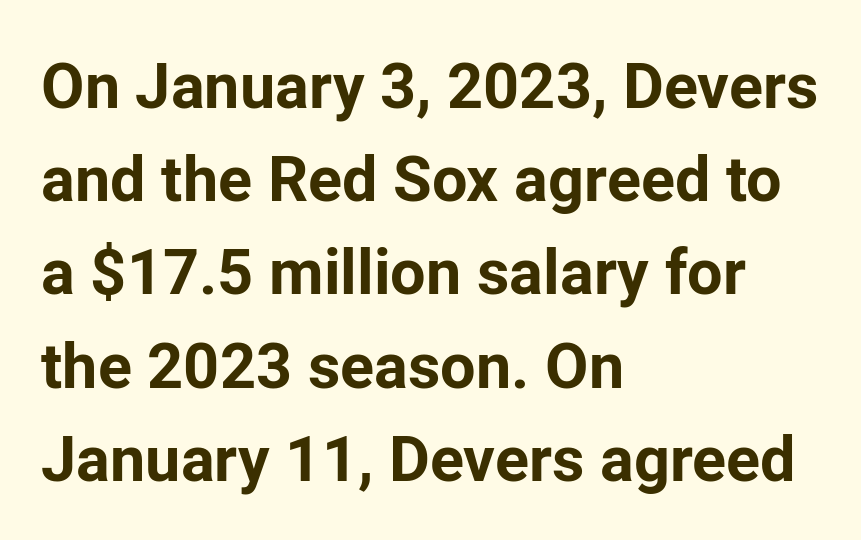
The image shows 63 px bold sans-serif type, upright; set left-aligned, normal line spacing (1.48x), normal letter spacing, not underlined; low stroke contrast and a medium x-height.
